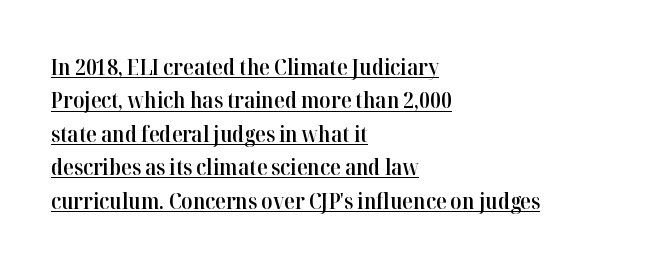
The image shows 22 px text type, upright; set left-aligned, normal line spacing (1.52x), normal letter spacing, underlined.
